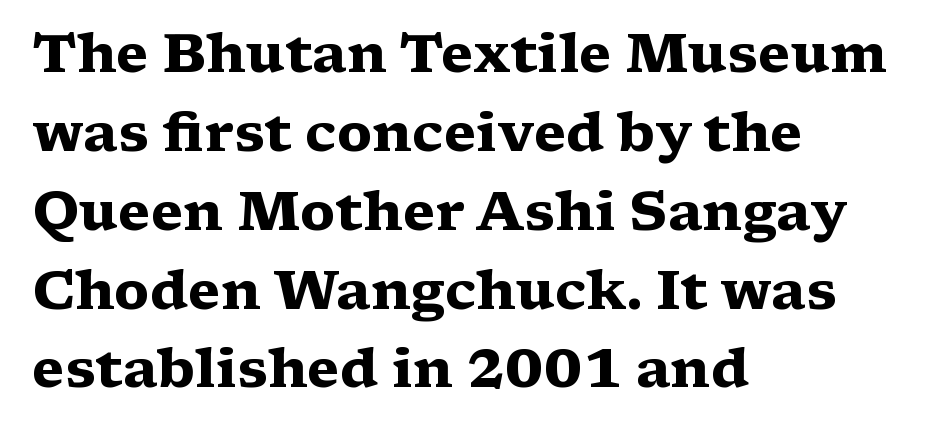
The image shows 54 px heavy, wide serif type, upright; set left-aligned, normal line spacing (1.46x), normal letter spacing, not underlined; medium stroke contrast and a medium x-height.
